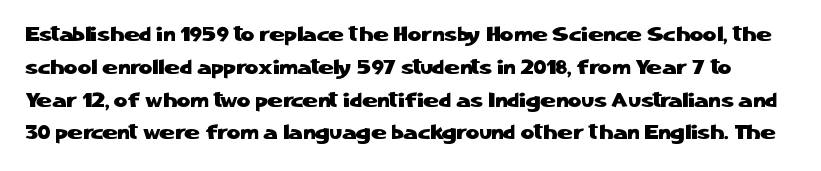
The lines sit at an ordinary, default distance from one another. Short note: letters normally spaced. Beneath every word, the page is bare. The type sits square on the baseline with zero lean.
